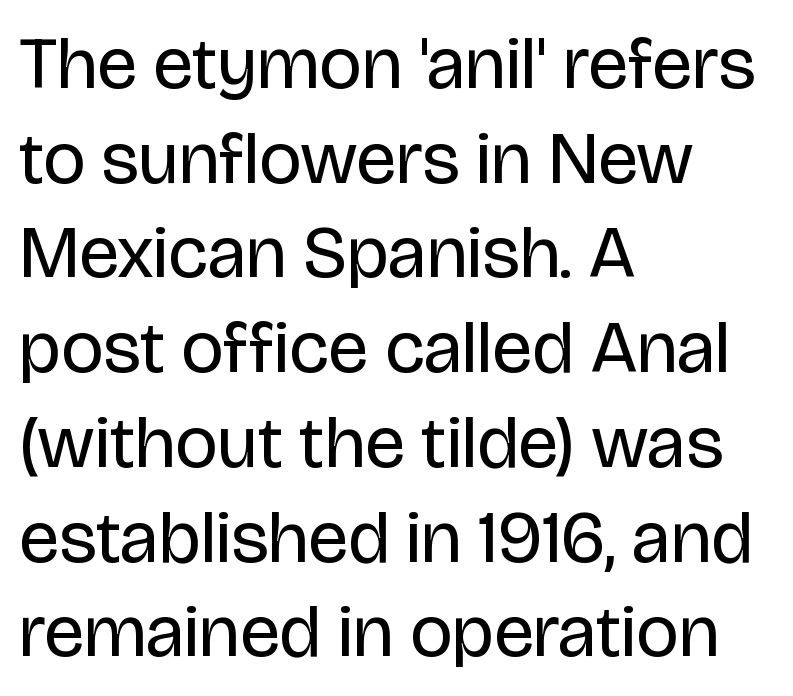
Q: Is the text bold? A: No.
Q: Is the text italic (slanted)? A: No, it is upright.
Q: Is the typeface a serif or a sans-serif typeface? A: Sans-serif.
Q: Is the text underlined? A: No.
Q: How is the paragraph aligned? A: Left-aligned.
Q: Is the spacing between letters normal or unusually wide? A: Normal.
Q: Is the spacing between lines tight, normal or loose? A: Normal.
Q: Width (condensed, normal, or wide)? A: Normal.
Q: Stroke contrast? A: Low.
Q: x-height? A: Large.
Q: Monospaced? A: No.
